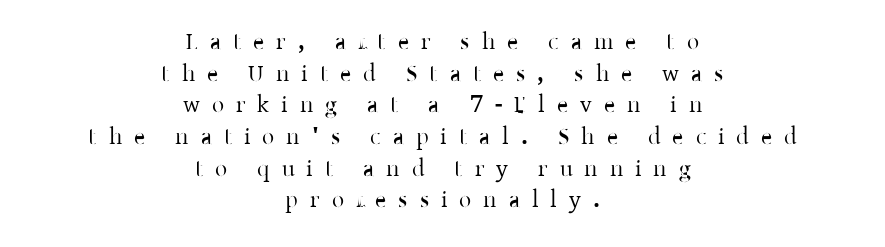
Each word looks stretched out because of the extra space between its letters. These lines are centered, leaving both edges ragged. Evenly set lines give the paragraph a standard silhouette. The type sits square on the baseline with zero lean. Bare-footed words on every line.
